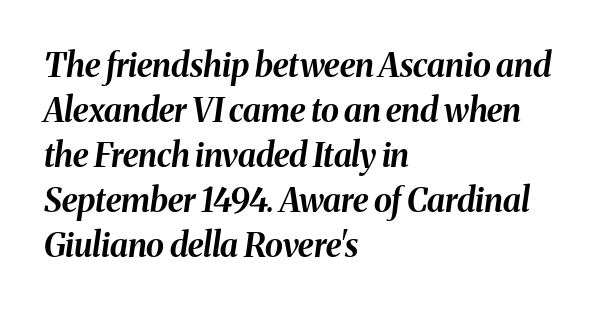
Rows of type keep a routine distance in the vertical direction. Tracking here is standard; glyphs follow each other at the usual distance. Words float on clear page, feet unadorned. These lines carry a lot of weight — the face is fully bold. Slanted lettering throughout.
